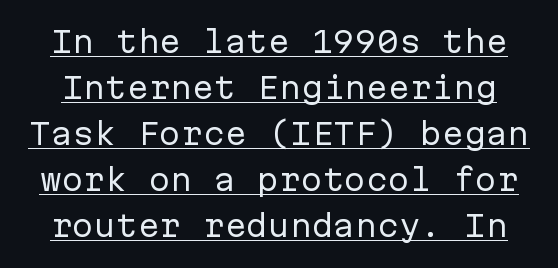
Q: Is the text bold? A: No.
Q: Is the text italic (slanted)? A: No, it is upright.
Q: Is the typeface a serif or a sans-serif typeface? A: Sans-serif.
Q: Is the text underlined? A: Yes.
Q: Is the spacing between letters normal or unusually wide? A: Normal.
Q: Is the spacing between lines tight, normal or loose? A: Normal.
Q: Width (condensed, normal, or wide)? A: Normal.
Q: Stroke contrast? A: Low.
Q: x-height? A: Medium.
Q: Monospaced? A: Yes.
